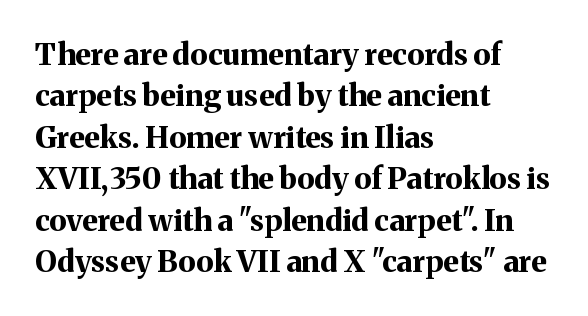
The image shows 30 px bold serif type, upright; set left-aligned, normal line spacing (1.38x), normal letter spacing, not underlined; medium stroke contrast and a medium x-height.
